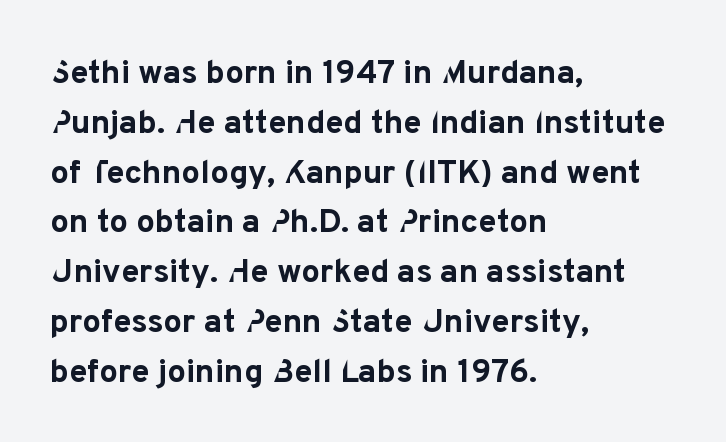
The image shows 33 px bold sans-serif type, upright; set left-aligned, normal line spacing (1.51x), normal letter spacing, not underlined; low stroke contrast and a medium x-height.
